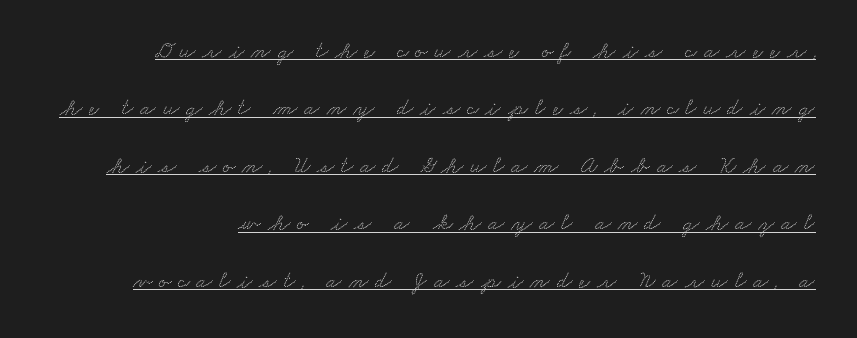
{"underline": "yes", "line_spacing": "loose", "line_spacing_ratio": 2.5, "letter_spacing": "wide", "letter_spacing_em": 0.29, "glyph_px": 23}
